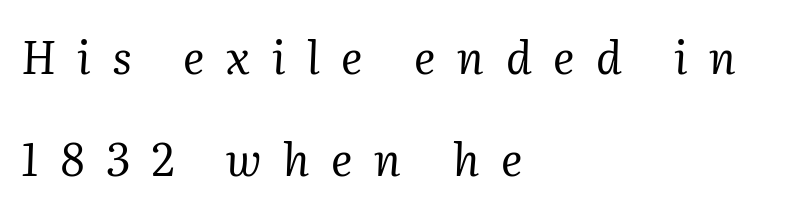
The image shows 45 px regular-weight serif type, italic (leaning right); set left-aligned, loose line spacing (2.27x), unusually wide letter spacing (+0.48 em), not underlined; medium stroke contrast and a medium x-height.
